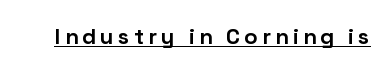
Q: Is the text bold? A: Yes.
Q: Is the text italic (slanted)? A: No, it is upright.
Q: Is the text underlined? A: Yes.
